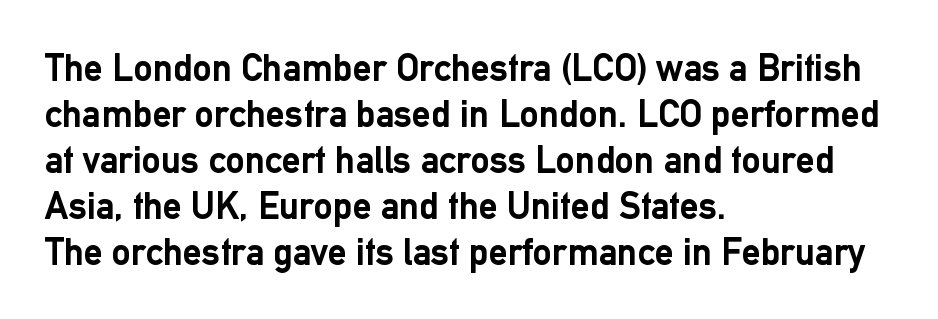
Q: Is the text bold? A: Yes.
Q: Is the text italic (slanted)? A: No, it is upright.
Q: Is the typeface a serif or a sans-serif typeface? A: Sans-serif.
Q: Is the text underlined? A: No.
Q: How is the paragraph aligned? A: Left-aligned.
Q: Is the spacing between letters normal or unusually wide? A: Normal.
Q: Width (condensed, normal, or wide)? A: Normal.
Q: Stroke contrast? A: Low.
Q: x-height? A: Medium.
Q: Monospaced? A: No.
